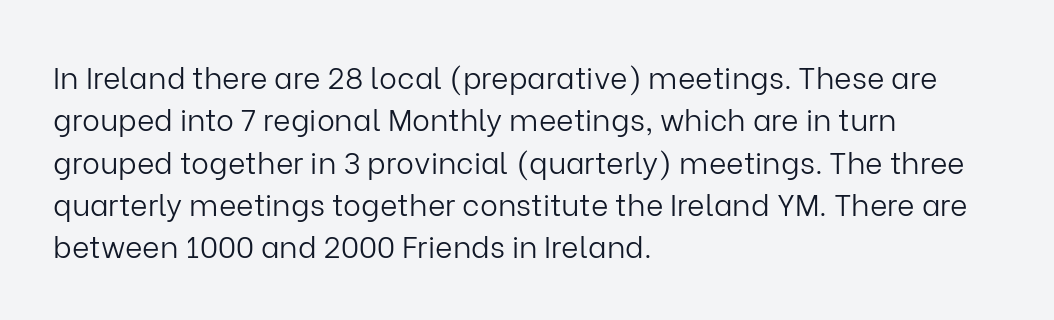
No italicization has been applied; the sample stays upright. Weight: not bold — regular or lighter. Varying glyph widths throughout — classic text-font behaviour. Each word holds together tightly as a unit, with standard inter-letter gaps. A classic flush-left, rag-right setting is used for this passage. The glyphs are unaccompanied by any horizontal stroke below them.
